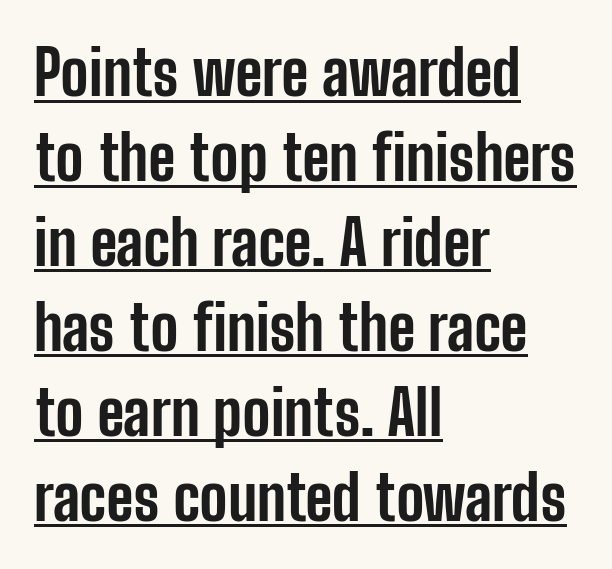
The image shows 62 px bold, condensed sans-serif type, upright; set left-aligned, normal line spacing (1.37x), normal letter spacing, underlined; low stroke contrast and a medium x-height.
